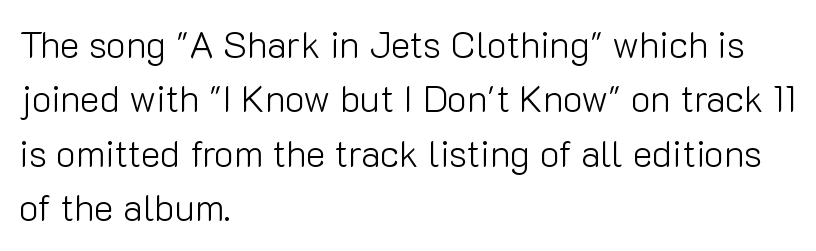
Q: Is the text bold? A: No.
Q: Is the text italic (slanted)? A: No, it is upright.
Q: Is the typeface a serif or a sans-serif typeface? A: Sans-serif.
Q: Is the text underlined? A: No.
Q: How is the paragraph aligned? A: Left-aligned.
Q: Is the spacing between letters normal or unusually wide? A: Normal.
Q: Is the spacing between lines tight, normal or loose? A: Normal.
Q: Width (condensed, normal, or wide)? A: Normal.
Q: Stroke contrast? A: Low.
Q: x-height? A: Medium.
Q: Monospaced? A: No.
